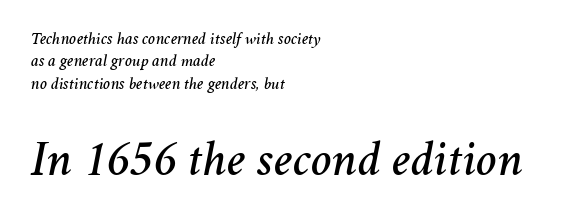
Q: Is the text italic (slanted)? A: Yes, it leans right by about 11 degrees.
Q: Is the text underlined? A: No.
Q: How is the paragraph aligned? A: Left-aligned.
Q: Is the spacing between letters normal or unusually wide? A: Normal.
Q: Is the spacing between lines tight, normal or loose? A: Normal.
Q: Which block of text is set in a larger size, the first (top) or the second (bottom)? A: The second (bottom) one.
Q: Width (condensed, normal, or wide)? A: Normal.
Q: Stroke contrast? A: Medium.
Q: x-height? A: Medium.
Q: Monospaced? A: No.
